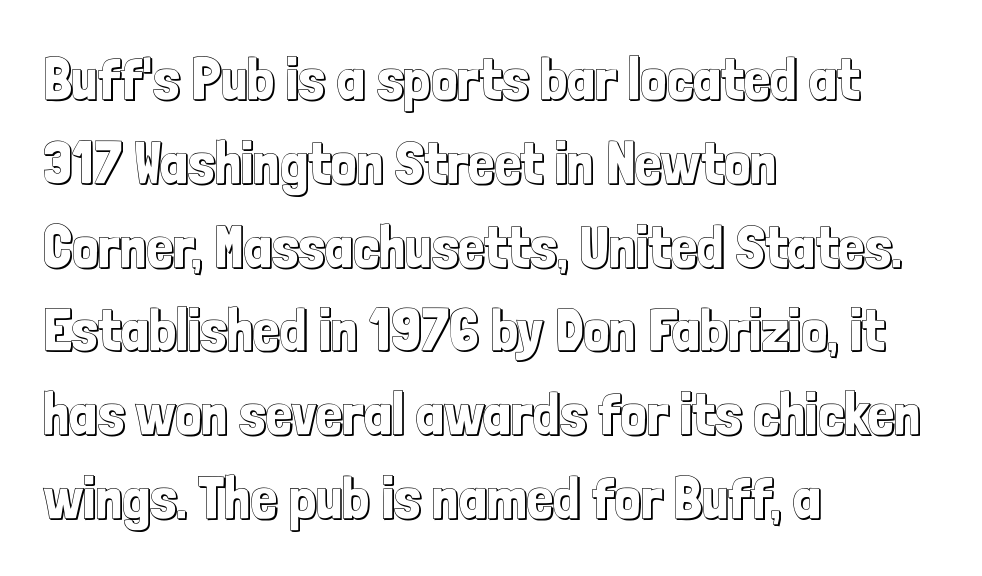
A roman cut, with each character standing at attention. Only glyphs here, with clear space below each row. A typesetter would call this proportional, since set widths differ per character. There is no visible air inserted between adjacent glyphs. Does the leading feel generous? No, just average.
